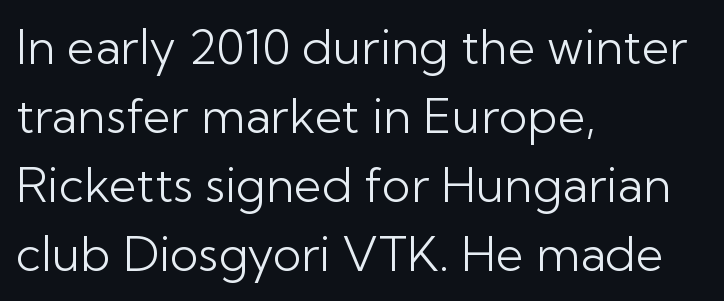
The image shows 48 px light sans-serif type, upright; set left-aligned, normal line spacing (1.44x), normal letter spacing, not underlined; low stroke contrast and a medium x-height.
